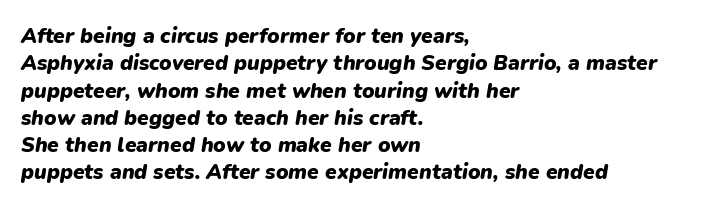
{"italic": "yes", "lean": "right", "slant_degrees": 9, "bold": "yes", "underline": "no", "align": "left", "line_spacing": "normal", "line_spacing_ratio": 1.3, "letter_spacing": "normal", "letter_spacing_em": 0.0, "glyph_px": 21}
